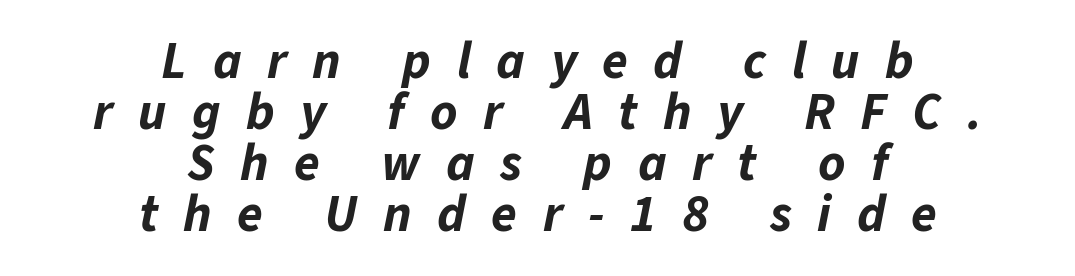
The image shows 52 px bold type, italic (leaning right); set centered, tight line spacing (0.98x), unusually wide letter spacing (+0.49 em), not underlined; low stroke contrast and a medium x-height.
